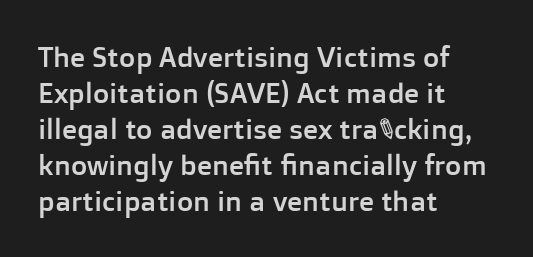
These lines sit exactly where default settings would place them. Plain, unruled lines of type. Compared with typical body copy, the letter spacing here is the same. You can tell from the bare stems that sans-serif type was used. Tall strokes in this sample are plumb rather than angled. If you drew a ruler down the left edge, every line would touch it.
